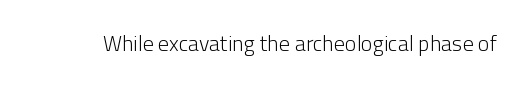
Q: Is the text bold? A: No.
Q: Is the text italic (slanted)? A: No, it is upright.
Q: Is the text underlined? A: No.
Q: Is the spacing between letters normal or unusually wide? A: Normal.
